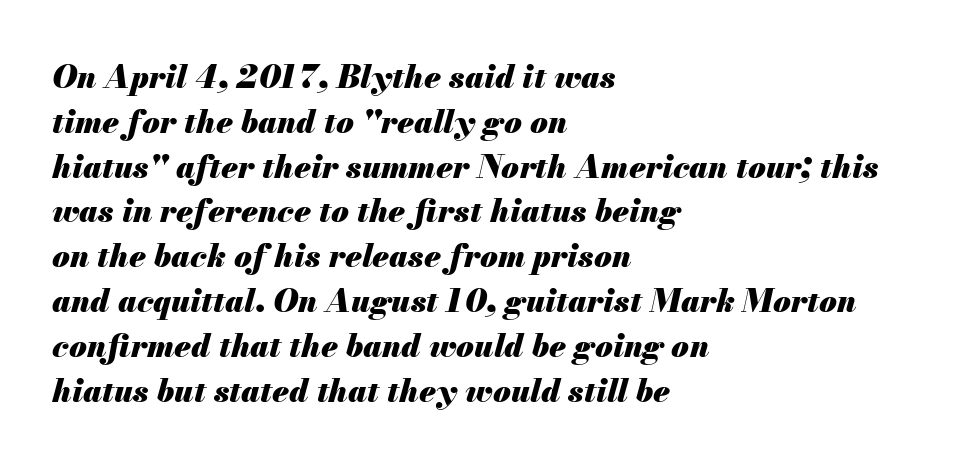
A typesetter would call this proportional, since set widths differ per character. Is the type slanted? Yes — the strokes lean at a clear angle. No word sits above an underline. Here the glyphs are tracked normally, forming tight word shapes.
